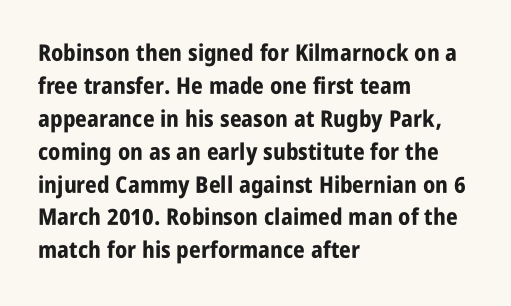
{"italic": "no", "bold": "yes", "underline": "no", "align": "left", "line_spacing": "normal", "line_spacing_ratio": 1.43, "letter_spacing": "normal", "letter_spacing_em": 0.0, "glyph_px": 23}
